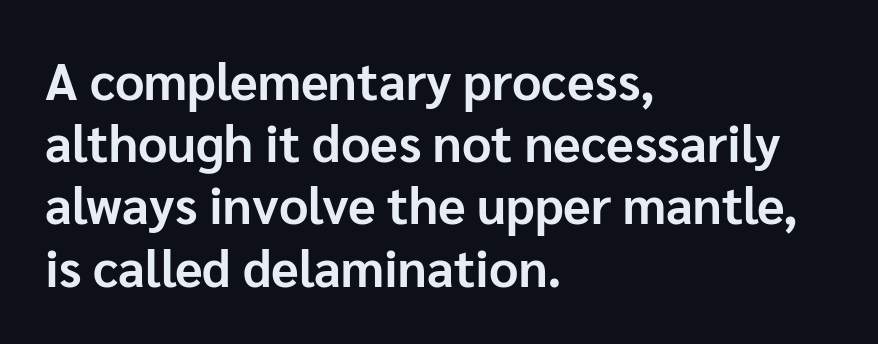
Does the lettering tilt? It doesn't — this is upright. In CSS terms this would be text-align: left. Is the type bold? Yes — the strokes are clearly thick and heavy. Think of a printed novel: that variable character pitch is what you see here.
